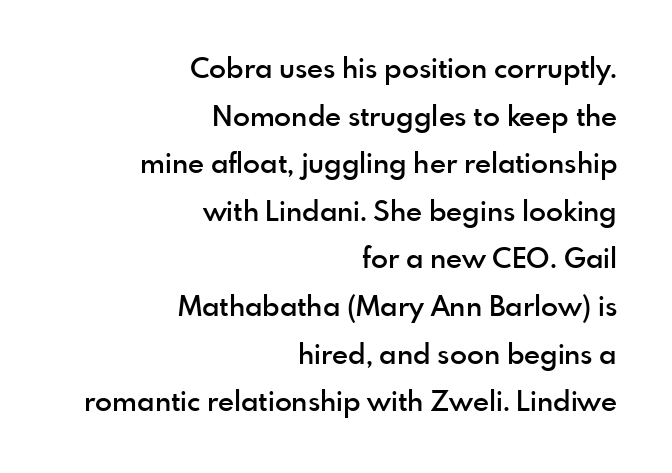
{"serif": "no", "italic": "no", "bold": "semi", "weight": "semibold", "width": "normal", "x_height": "small", "monospaced": "no", "underline": "no", "align": "right", "line_spacing": "normal", "line_spacing_ratio": 1.7, "letter_spacing": "normal", "letter_spacing_em": 0.0, "glyph_px": 28}
